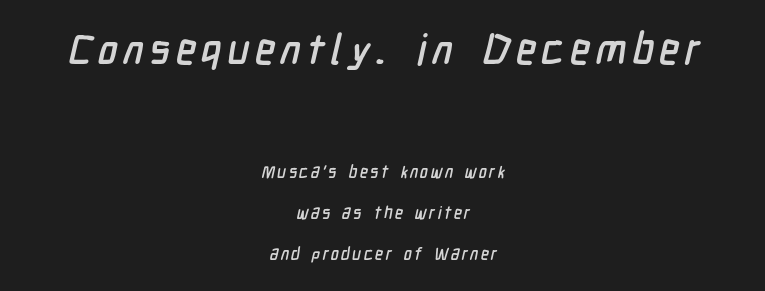
Each letter's strokes conclude bluntly, with no projecting serifs. Looks like regular typesetting: each glyph gets only the width it needs. Is there much room between lines? Yes — plenty of vertical air separates them. Underlining? Definitely not there. Caption: multi-line text, centered on the measure. The first block has been scaled up relative to the second.
